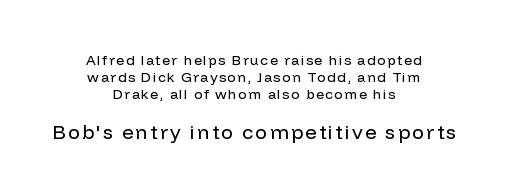
The whitespace from short lines is split evenly between both sides. It's the straight-up-and-down kind of type. Summary of weight: not heavy and not bold. Anything drawn beneath the words? Only blank space.
